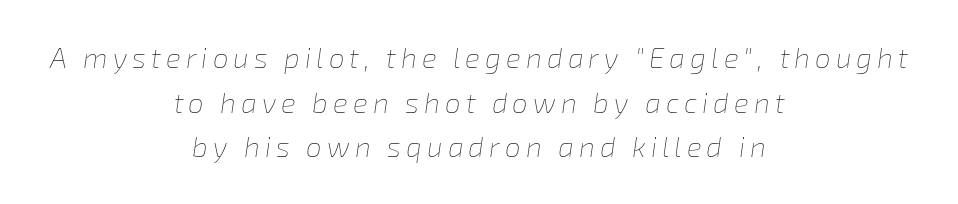
Q: Is the text bold? A: No.
Q: Is the text italic (slanted)? A: Yes, it leans right by about 8 degrees.
Q: Is the text underlined? A: No.
Q: How is the paragraph aligned? A: Centered.
Q: Is the spacing between lines tight, normal or loose? A: Normal.
Q: Width (condensed, normal, or wide)? A: Normal.
Q: Stroke contrast? A: Low.
Q: x-height? A: Medium.
Q: Monospaced? A: No.
